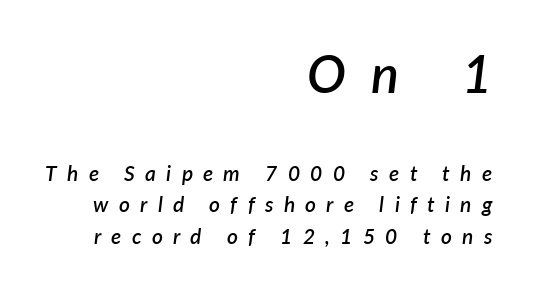
Q: Is the text bold? A: Semi-bold.
Q: Is the text italic (slanted)? A: Yes, it leans right by about 7 degrees.
Q: Is the text underlined? A: No.
Q: How is the paragraph aligned? A: Right-aligned.
Q: Is the spacing between letters normal or unusually wide? A: Unusually wide.
Q: Is the spacing between lines tight, normal or loose? A: Normal.
Q: Which block of text is set in a larger size, the first (top) or the second (bottom)? A: The first (top) one.
Q: Width (condensed, normal, or wide)? A: Normal.
Q: Stroke contrast? A: Low.
Q: x-height? A: Medium.
Q: Monospaced? A: No.
